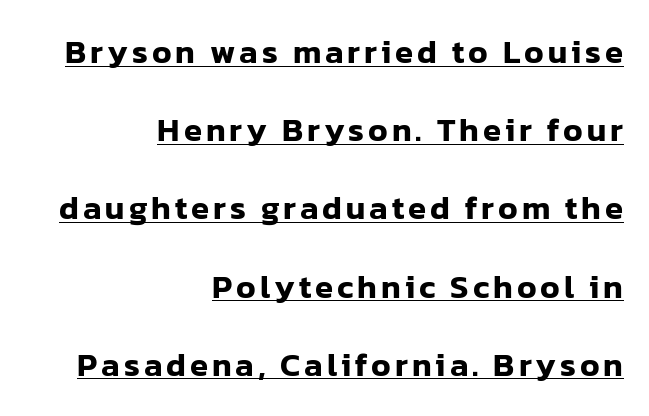
The image shows 33 px sans-serif type, upright; set right-aligned, loose line spacing (2.37x), underlined; low stroke contrast and a medium x-height.
